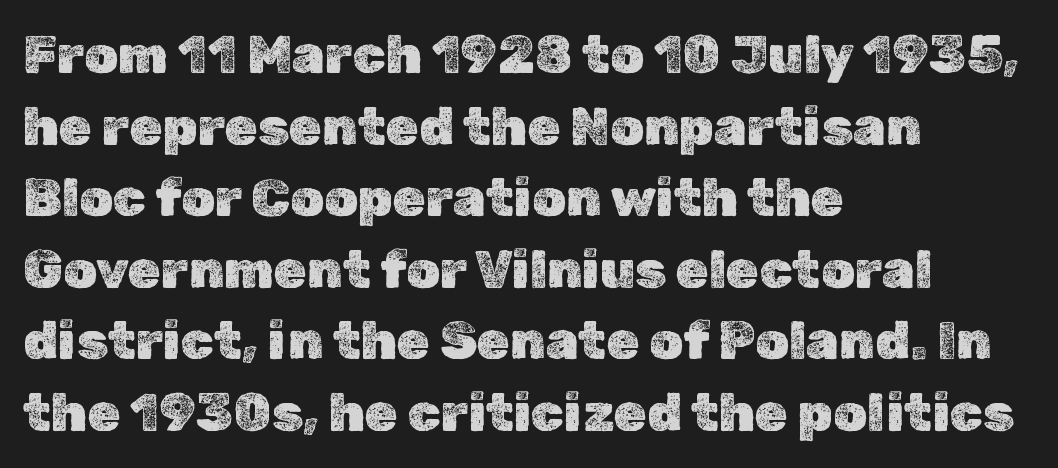
The image shows 53 px text type, upright; set left-aligned, normal line spacing (1.35x), normal letter spacing, not underlined; a medium x-height.
